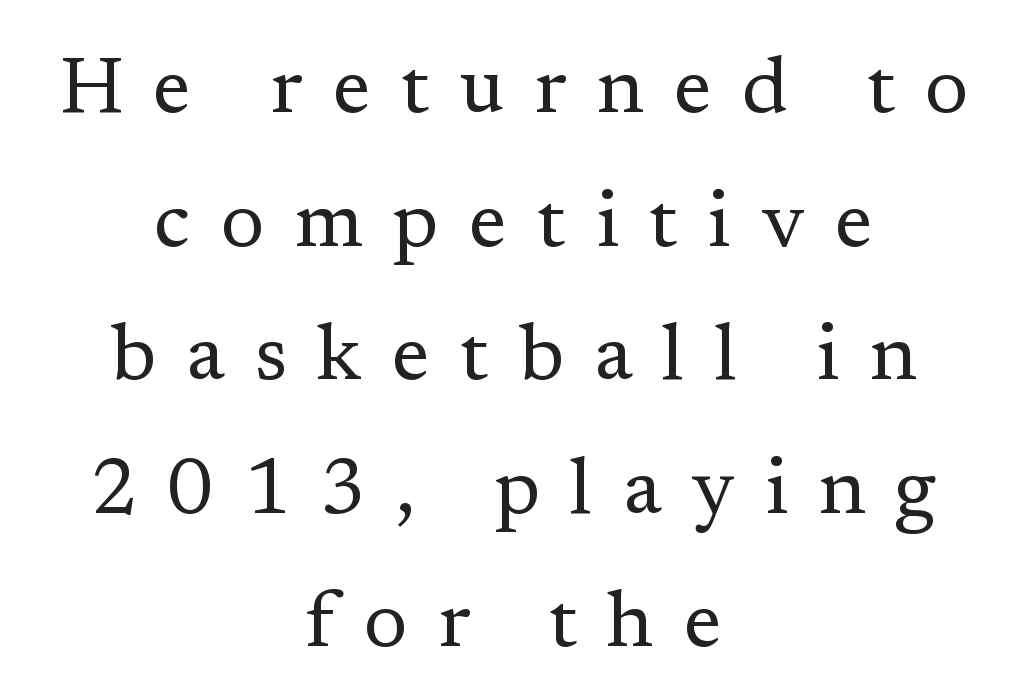
{"serif": "yes", "italic": "no", "bold": "no", "weight": "regular", "width": "normal", "stroke_contrast": "low", "x_height": "medium", "monospaced": "no", "underline": "no", "align": "center", "line_spacing": "normal", "line_spacing_ratio": 1.69, "letter_spacing": "wide", "letter_spacing_em": 0.38, "glyph_px": 79}
